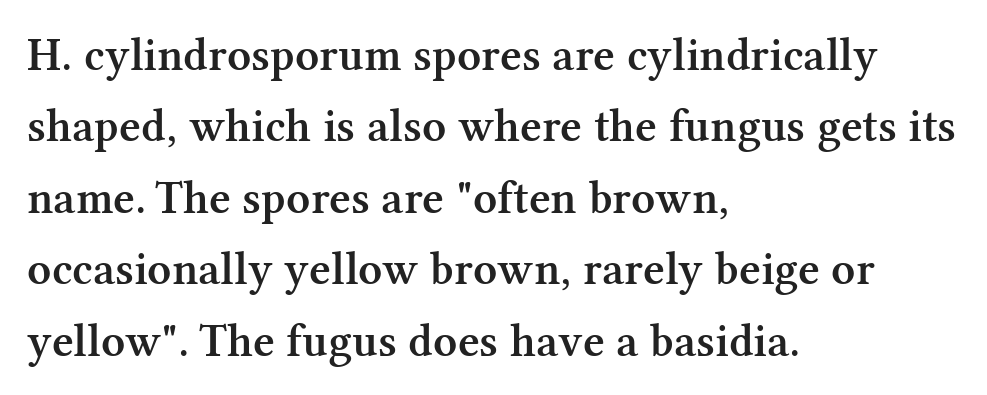
Q: Is the text bold? A: Semi-bold.
Q: Is the text italic (slanted)? A: No, it is upright.
Q: Is the typeface a serif or a sans-serif typeface? A: Serif.
Q: Is the text underlined? A: No.
Q: How is the paragraph aligned? A: Left-aligned.
Q: Is the spacing between letters normal or unusually wide? A: Normal.
Q: Is the spacing between lines tight, normal or loose? A: Normal.
Q: Width (condensed, normal, or wide)? A: Normal.
Q: Stroke contrast? A: Medium.
Q: x-height? A: Medium.
Q: Monospaced? A: No.
